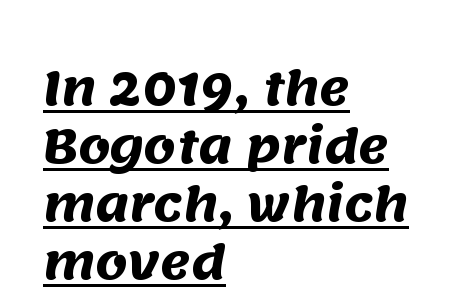
{"serif": "no", "bold": "yes", "weight": "heavy", "width": "normal", "stroke_contrast": "medium", "x_height": "large", "monospaced": "no", "underline": "yes", "align": "left", "line_spacing": "normal", "line_spacing_ratio": 1.26, "letter_spacing": "normal", "letter_spacing_em": 0.0, "glyph_px": 46}
